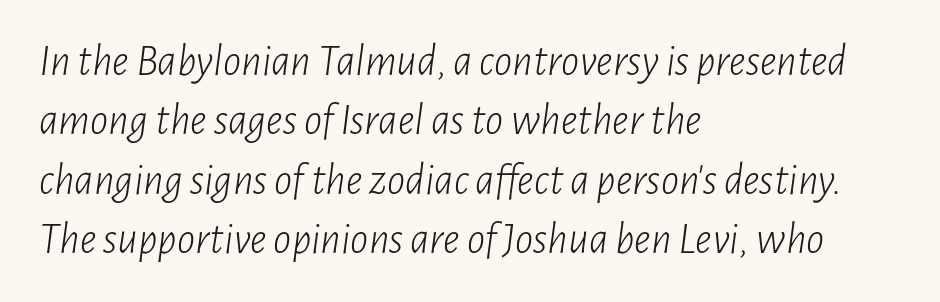
{"italic": "yes", "lean": "right", "slant_degrees": 7, "bold": "no", "weight": "light", "width": "condensed", "stroke_contrast": "low", "x_height": "medium", "monospaced": "no", "underline": "no", "align": "left", "line_spacing": "normal", "line_spacing_ratio": 1.32, "letter_spacing": "normal", "letter_spacing_em": 0.0, "glyph_px": 45}
